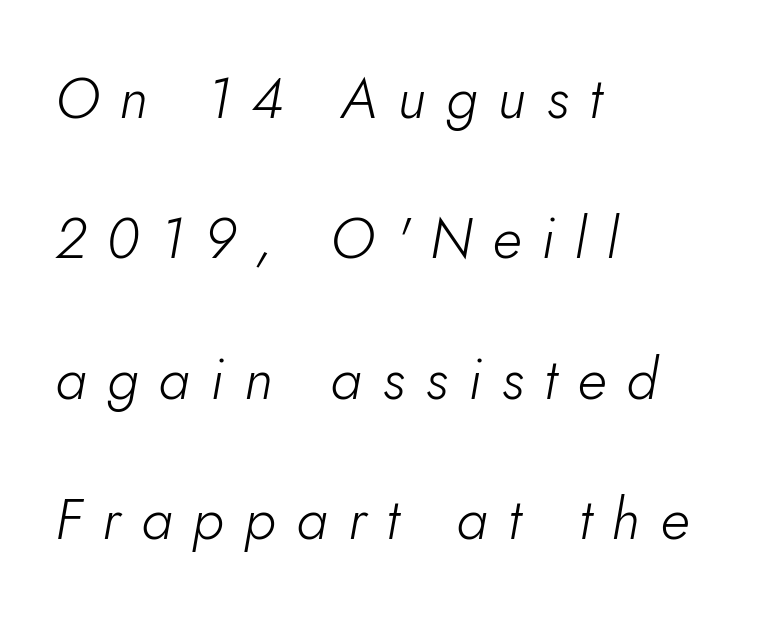
Notice how the stems are inclined rather than vertical — that's the hallmark of italics. Underline: absent. Proportional: the letters do not fall into vertical columns. Short and long lines alike share a common starting point at left. Characters follow at a spacing far wider than the type designer built in.
